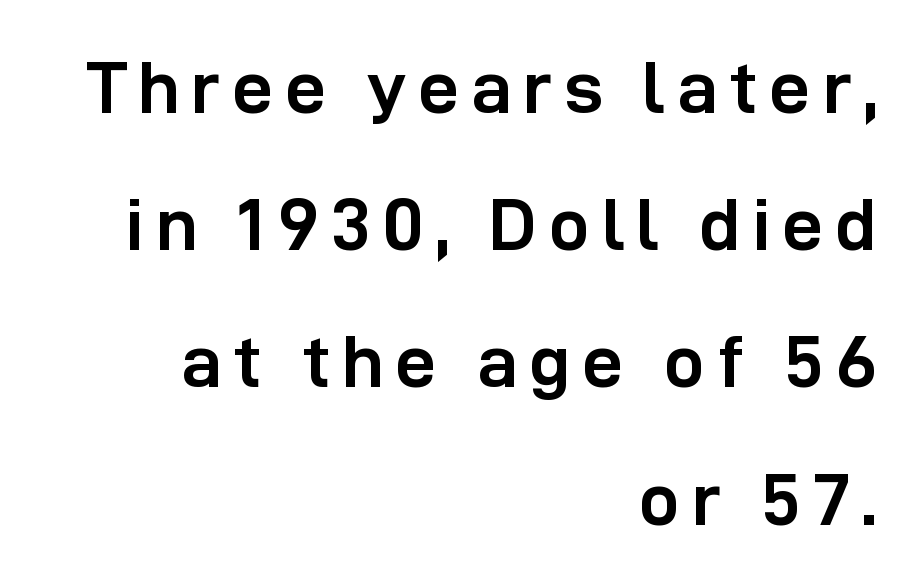
{"serif": "no", "italic": "no", "bold": "yes", "weight": "semibold", "width": "normal", "stroke_contrast": "low", "x_height": "medium", "monospaced": "no", "underline": "no", "align": "right", "line_spacing_ratio": 1.88, "glyph_px": 73}
